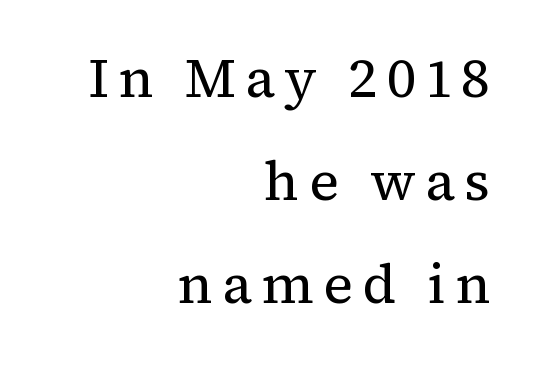
{"serif": "yes", "italic": "no", "bold": "no", "weight": "regular", "width": "normal", "stroke_contrast": "medium", "x_height": "medium", "monospaced": "no", "underline": "no", "align": "right", "line_spacing_ratio": 1.87, "glyph_px": 55}
